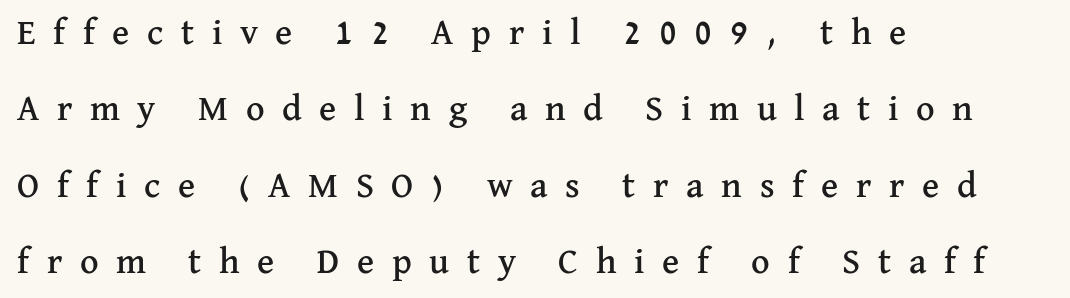
Q: Is the text italic (slanted)? A: No, it is upright.
Q: Is the typeface a serif or a sans-serif typeface? A: Serif.
Q: Is the text underlined? A: No.
Q: How is the paragraph aligned? A: Left-aligned.
Q: Is the spacing between letters normal or unusually wide? A: Unusually wide.
Q: Is the spacing between lines tight, normal or loose? A: Loose.
Q: Width (condensed, normal, or wide)? A: Normal.
Q: Stroke contrast? A: Medium.
Q: x-height? A: Medium.
Q: Monospaced? A: No.
